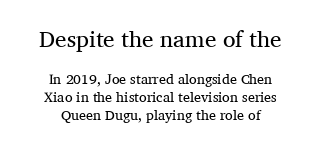
The image shows 23 px text type, upright; set centered, normal line spacing (1.29x), normal letter spacing, not underlined; the first (top) block is 1.64x larger.
